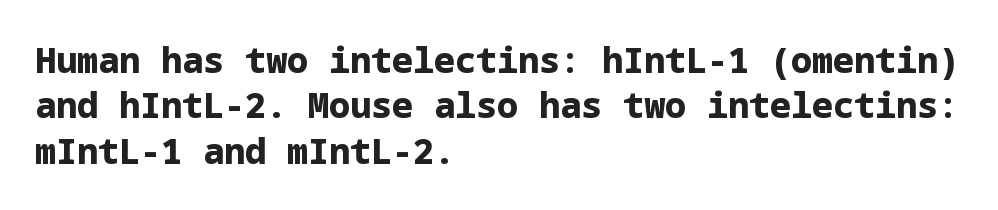
{"serif": "no", "italic": "no", "bold": "yes", "weight": "bold", "width": "normal", "stroke_contrast": "low", "x_height": "medium", "underline": "no", "align": "left", "line_spacing": "normal", "line_spacing_ratio": 1.3, "letter_spacing": "normal", "letter_spacing_em": 0.0, "glyph_px": 35}
